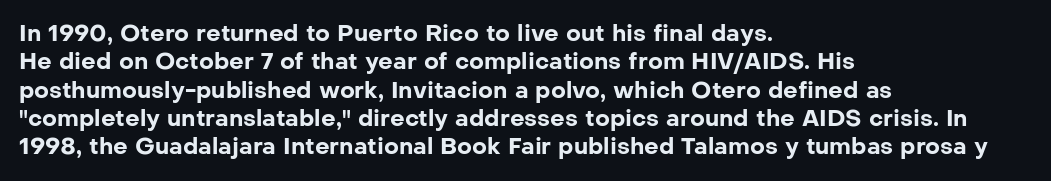
{"italic": "no", "bold": "yes", "underline": "no", "align": "left", "line_spacing_ratio": 1.23, "letter_spacing": "normal", "letter_spacing_em": 0.0, "glyph_px": 23}
